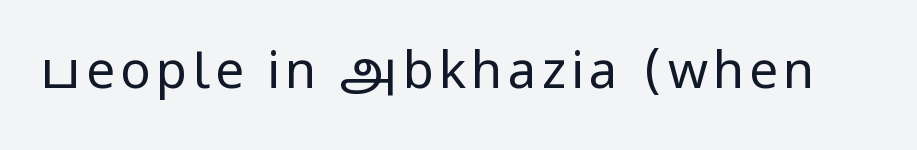
Q: Is the text bold? A: No.
Q: Is the text italic (slanted)? A: No, it is upright.
Q: Is the typeface a serif or a sans-serif typeface? A: Sans-serif.
Q: Is the text underlined? A: No.
Q: Width (condensed, normal, or wide)? A: Condensed.
Q: Stroke contrast? A: Low.
Q: x-height? A: Large.
Q: Monospaced? A: No.
